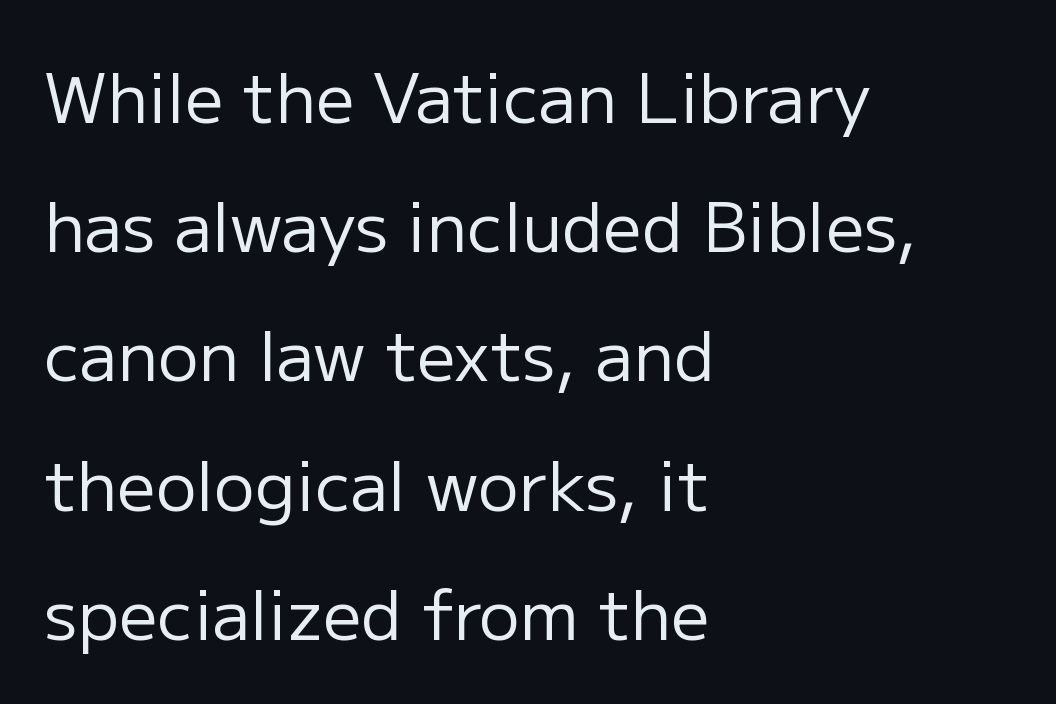
Here the glyphs are tracked normally, forming tight word shapes. The space directly below the letters is spotless. Line spacing here is loose. Each letter keeps its own natural width here, so spacing adapts to shape. Notice how the passage keeps a crisp vertical edge on the left only. The type family on display is of the sans-serif kind.
